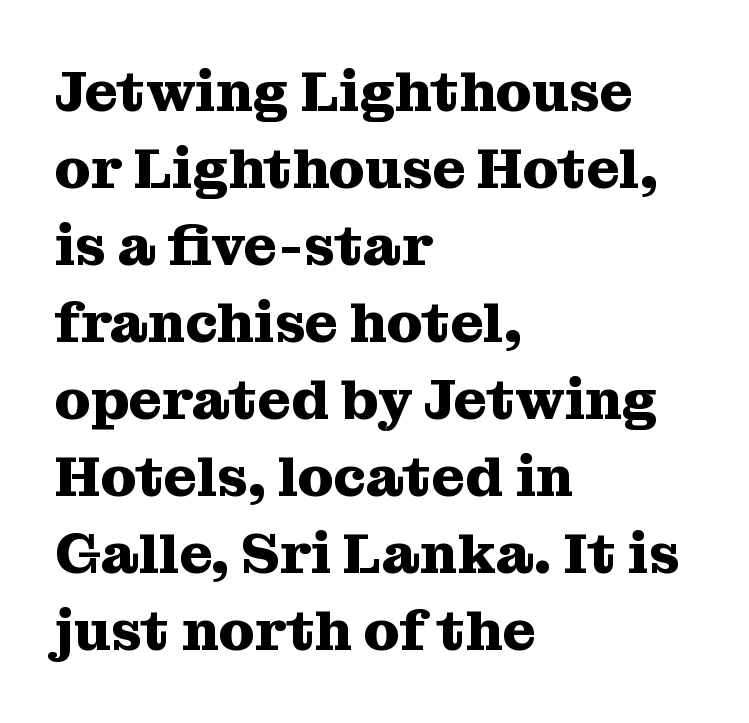
The image shows 57 px heavy serif type, upright; set left-aligned, normal line spacing (1.35x), normal letter spacing, not underlined; medium stroke contrast and a medium x-height.
